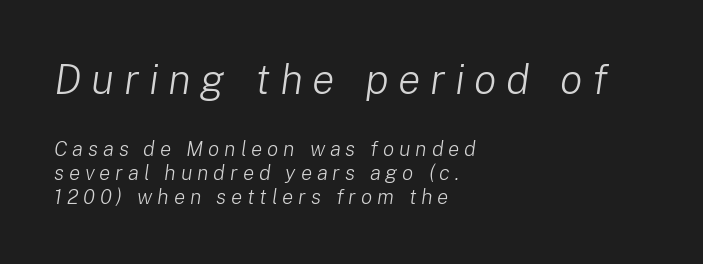
Does the bottom block carry the larger type? No, the top block does. Regarding leading, the lines here are crowded together. If you drew a line through each stem, it would be angled. Letters rest on an invisible, unmarked baseline. Stem width sits at or under what a default text font uses. Proportional: the letters do not fall into vertical columns.
